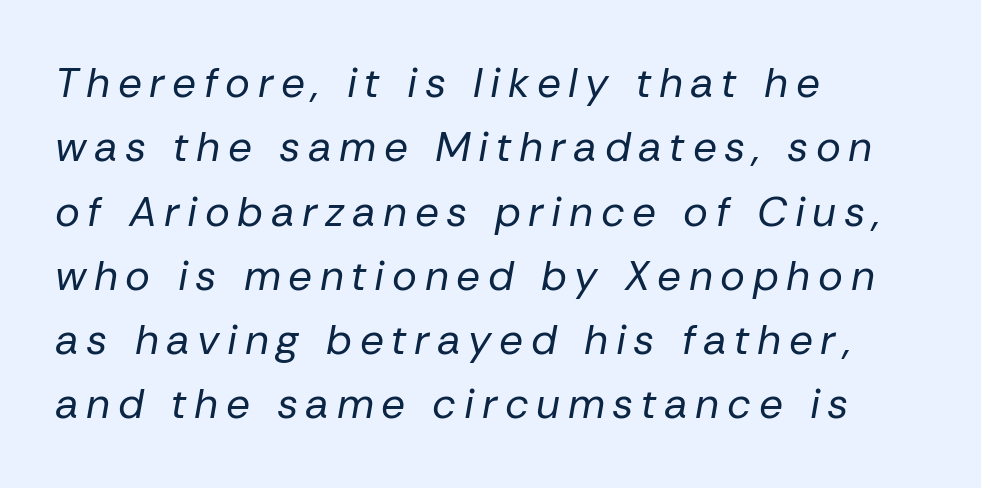
Q: Is the text bold? A: No.
Q: Is the text italic (slanted)? A: Yes, it leans right by about 10 degrees.
Q: Is the text underlined? A: No.
Q: How is the paragraph aligned? A: Left-aligned.
Q: Is the spacing between lines tight, normal or loose? A: Normal.
Q: Width (condensed, normal, or wide)? A: Normal.
Q: Stroke contrast? A: Low.
Q: x-height? A: Medium.
Q: Monospaced? A: No.
